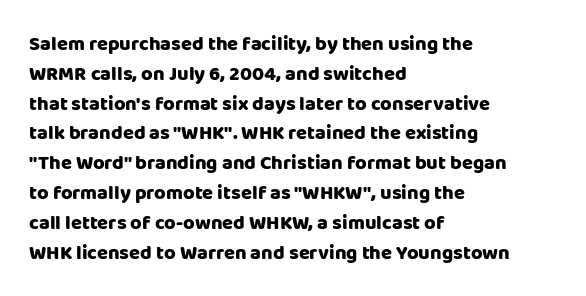
The image shows 20 px bold type, upright; set left-aligned, normal line spacing (1.49x), normal letter spacing, not underlined.
